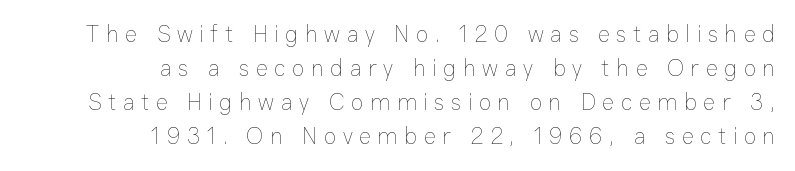
Q: Is the text bold? A: No.
Q: Is the text italic (slanted)? A: No, it is upright.
Q: Is the text underlined? A: No.
Q: How is the paragraph aligned? A: Right-aligned.
Q: Is the spacing between letters normal or unusually wide? A: Unusually wide.
Q: Is the spacing between lines tight, normal or loose? A: Normal.
